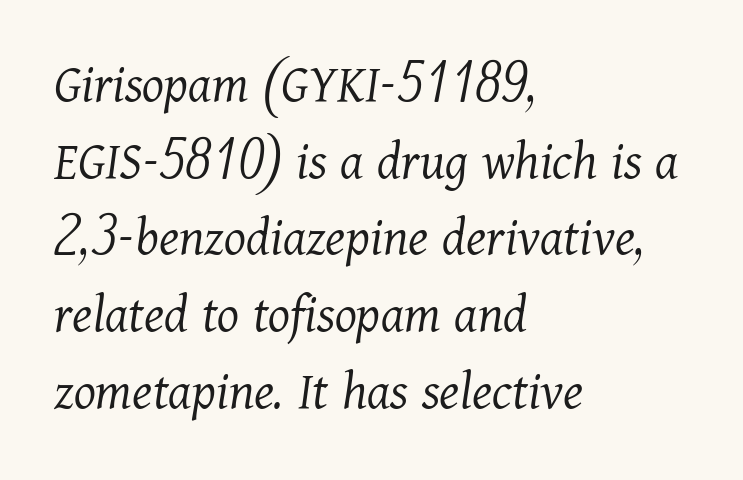
The image shows 56 px light serif type, italic (leaning right); set left-aligned, normal line spacing (1.37x), normal letter spacing, not underlined; medium stroke contrast and a medium x-height.
